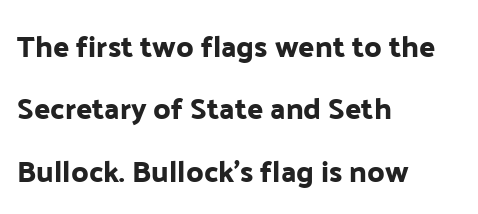
{"serif": "no", "italic": "no", "width": "normal", "stroke_contrast": "low", "x_height": "medium", "monospaced": "no", "underline": "no", "align": "left", "line_spacing": "loose", "line_spacing_ratio": 2.08, "letter_spacing": "normal", "letter_spacing_em": 0.0, "glyph_px": 30}
